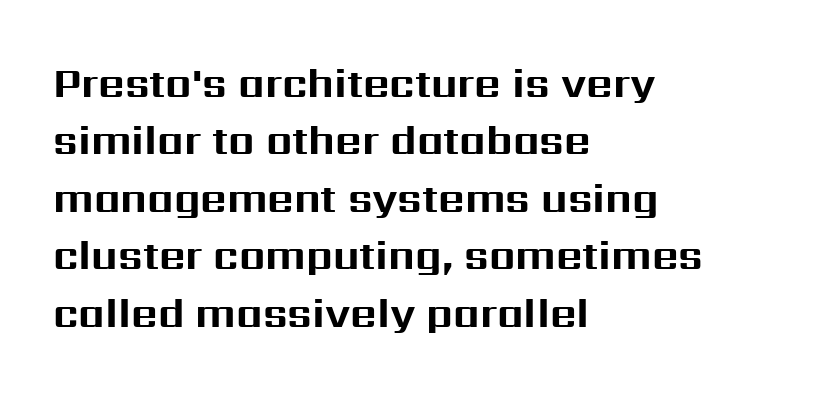
The axis of the letterforms is exactly vertical. Rows of type keep a routine distance in the vertical direction. The characters display no serif detailing; their extremities are plain. Each letter keeps its own natural width here, so spacing adapts to shape.
